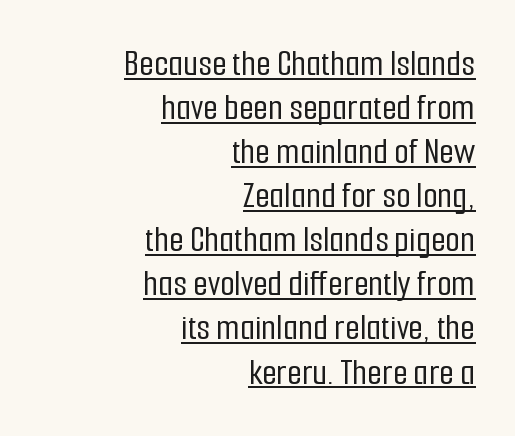
{"serif": "no", "italic": "no", "width": "condensed", "stroke_contrast": "low", "x_height": "medium", "monospaced": "no", "underline": "yes", "align": "right", "line_spacing_ratio": 1.16, "letter_spacing": "normal", "letter_spacing_em": 0.0, "glyph_px": 38}
